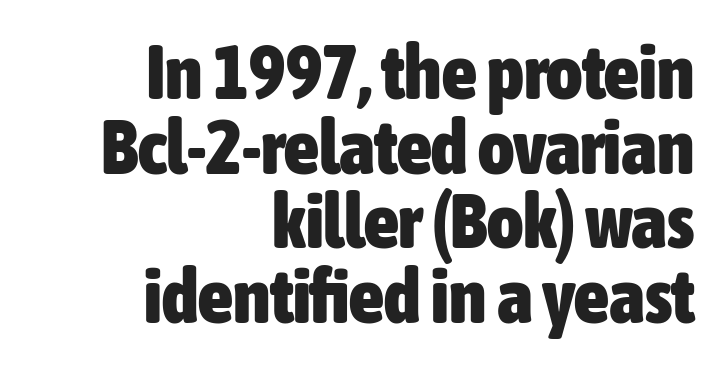
Q: Is the text bold? A: Yes.
Q: Is the text italic (slanted)? A: No, it is upright.
Q: Is the typeface a serif or a sans-serif typeface? A: Sans-serif.
Q: Is the text underlined? A: No.
Q: How is the paragraph aligned? A: Right-aligned.
Q: Is the spacing between letters normal or unusually wide? A: Normal.
Q: Is the spacing between lines tight, normal or loose? A: Tight.
Q: Width (condensed, normal, or wide)? A: Condensed.
Q: Stroke contrast? A: Low.
Q: x-height? A: Medium.
Q: Monospaced? A: No.
